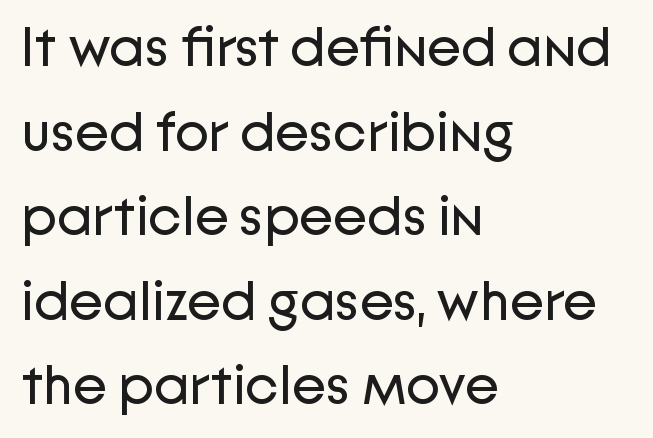
Q: Is the text bold? A: No.
Q: Is the text italic (slanted)? A: No, it is upright.
Q: Is the typeface a serif or a sans-serif typeface? A: Sans-serif.
Q: Is the text underlined? A: No.
Q: How is the paragraph aligned? A: Left-aligned.
Q: Is the spacing between letters normal or unusually wide? A: Normal.
Q: Is the spacing between lines tight, normal or loose? A: Normal.
Q: Width (condensed, normal, or wide)? A: Normal.
Q: Stroke contrast? A: Low.
Q: x-height? A: Medium.
Q: Monospaced? A: No.
